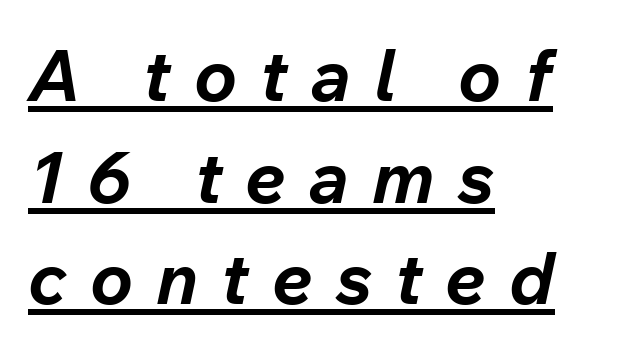
{"italic": "yes", "lean": "right", "slant_degrees": 12, "bold": "yes", "weight": "bold", "width": "normal", "stroke_contrast": "low", "x_height": "medium", "monospaced": "no", "underline": "yes", "align": "left", "line_spacing": "normal", "line_spacing_ratio": 1.41, "letter_spacing": "wide", "letter_spacing_em": 0.32, "glyph_px": 72}
